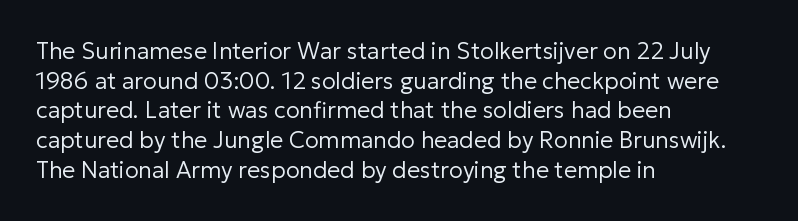
Q: Is the text bold? A: No.
Q: Is the text italic (slanted)? A: No, it is upright.
Q: Is the text underlined? A: No.
Q: How is the paragraph aligned? A: Left-aligned.
Q: Is the spacing between letters normal or unusually wide? A: Normal.
Q: Is the spacing between lines tight, normal or loose? A: Normal.
